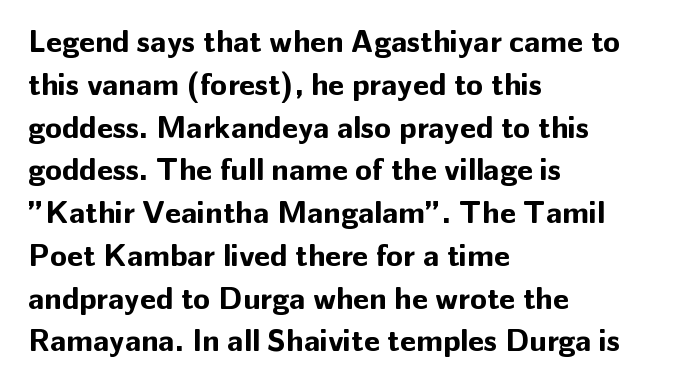
The image shows 31 px bold sans-serif type, upright; set left-aligned, normal line spacing (1.38x), normal letter spacing, not underlined; low stroke contrast and a medium x-height.
